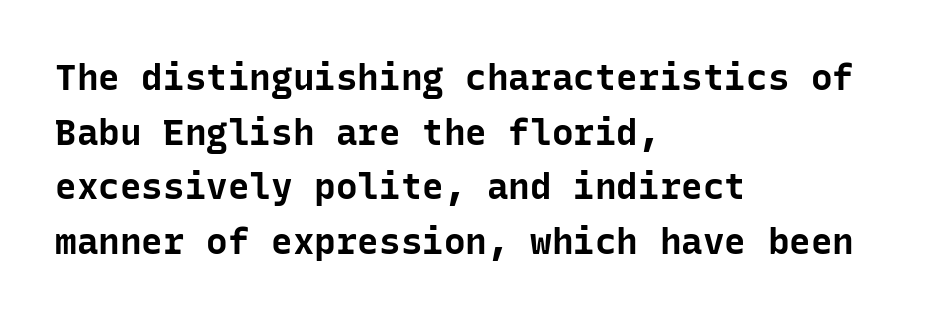
The image shows 36 px bold sans-serif type, upright, monospaced; set left-aligned, normal line spacing (1.52x), normal letter spacing, not underlined; low stroke contrast and a medium x-height.
